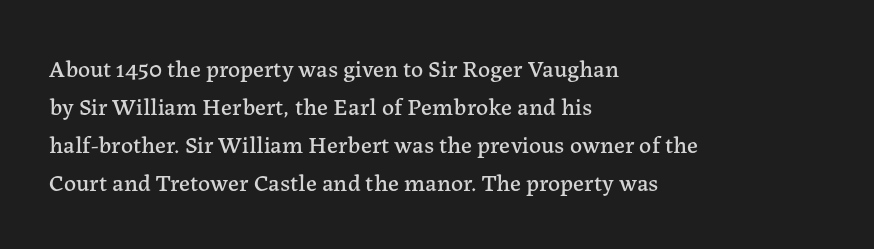
A normal amount of white space separates one row of letters from the next. In terms of letterspacing, this is plain default setting. Quick note: not italic, upright. Only glyphs here, with clear space below each row. Horizontally, the lines are justified to the leading edge only.
